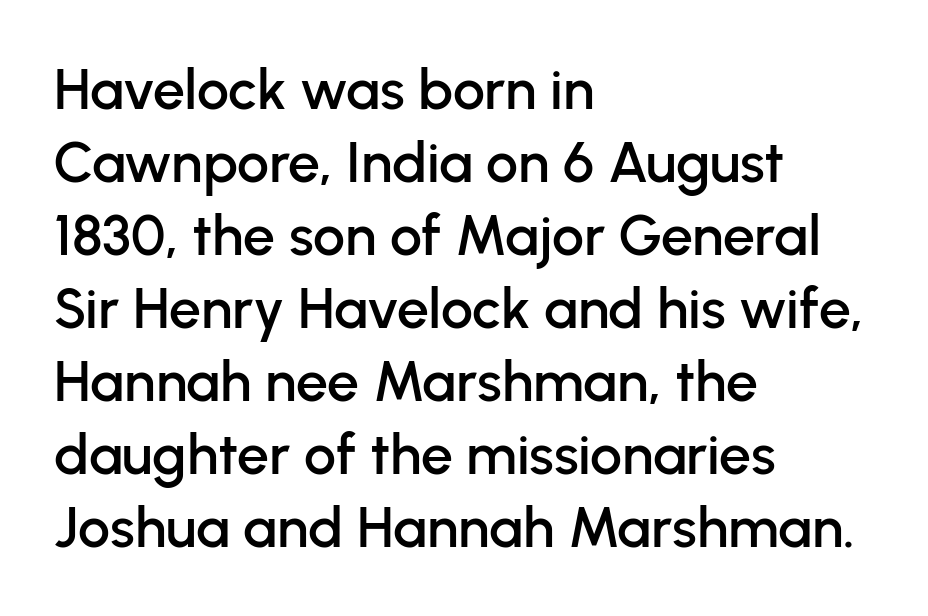
Q: Is the text italic (slanted)? A: No, it is upright.
Q: Is the typeface a serif or a sans-serif typeface? A: Sans-serif.
Q: Is the text underlined? A: No.
Q: How is the paragraph aligned? A: Left-aligned.
Q: Is the spacing between letters normal or unusually wide? A: Normal.
Q: Is the spacing between lines tight, normal or loose? A: Normal.
Q: Width (condensed, normal, or wide)? A: Normal.
Q: Stroke contrast? A: Low.
Q: x-height? A: Medium.
Q: Monospaced? A: No.
